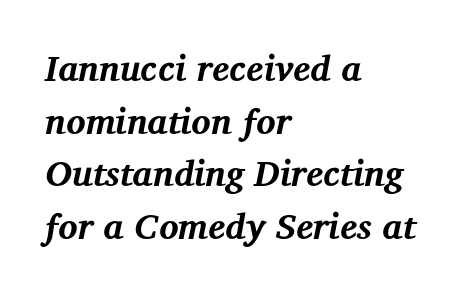
Q: Is the text bold? A: Yes.
Q: Is the text italic (slanted)? A: Yes, it leans right by about 12 degrees.
Q: Is the typeface a serif or a sans-serif typeface? A: Serif.
Q: Is the text underlined? A: No.
Q: How is the paragraph aligned? A: Left-aligned.
Q: Is the spacing between letters normal or unusually wide? A: Normal.
Q: Is the spacing between lines tight, normal or loose? A: Normal.
Q: Width (condensed, normal, or wide)? A: Normal.
Q: Stroke contrast? A: Medium.
Q: x-height? A: Medium.
Q: Monospaced? A: No.
